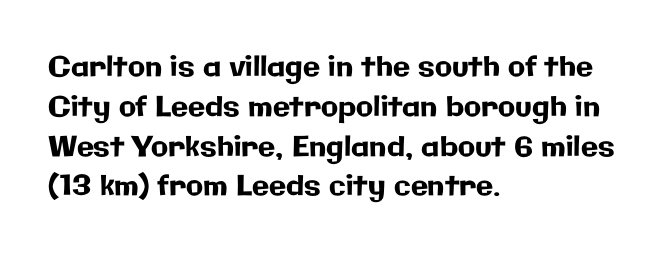
Q: Is the text italic (slanted)? A: No, it is upright.
Q: Is the typeface a serif or a sans-serif typeface? A: Sans-serif.
Q: Is the text underlined? A: No.
Q: How is the paragraph aligned? A: Left-aligned.
Q: Is the spacing between letters normal or unusually wide? A: Normal.
Q: Is the spacing between lines tight, normal or loose? A: Normal.
Q: Width (condensed, normal, or wide)? A: Normal.
Q: Stroke contrast? A: Low.
Q: x-height? A: Medium.
Q: Monospaced? A: No.
